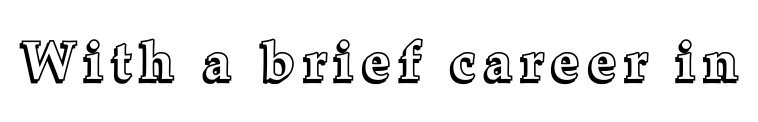
{"italic": "no", "width": "normal", "x_height": "medium", "monospaced": "no", "underline": "no", "glyph_px": 54}
